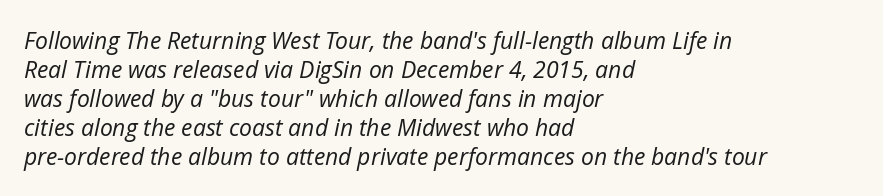
Standard letterfit; no display-style spreading of the glyphs. There's an unmistakable incline to the writing here. Left-aligned paragraph, ragged on the right. This is not heavy type; no bold has been used. Interline gaps are of average width in this sample. The foot of each line stays bare and open.
